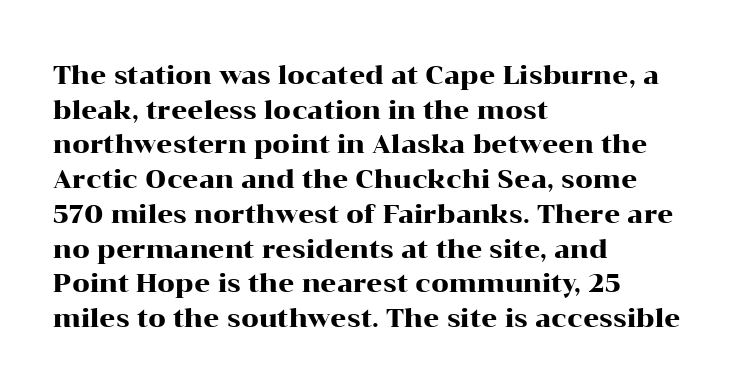
Has an underline been added? It has not. Observe the ordinary spacing: letters are neighbours, not strangers. What's the leading like? Ordinary, nothing unusual. Reading down the block, your eye returns to a fixed left position each line. Every character sits straight up, as roman type does.
